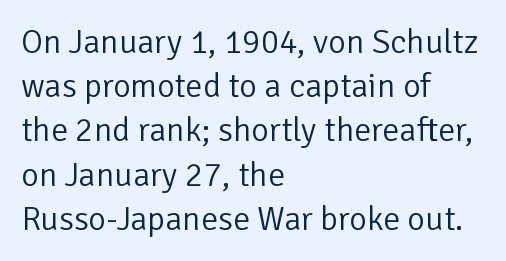
One-word summary of the alignment: left. Notice how the stems are strictly vertical — no italics here. Whoever set this chose a conventional vertical rhythm. Each stroke keeps to a modest, everyday thickness or less. Here the designer chose a conventional face with non-uniform glyph widths. The specimen omits any rule beneath the text block's lines.
